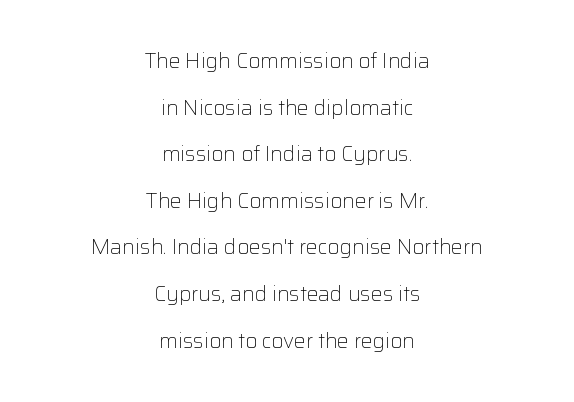
Q: Is the text bold? A: No.
Q: Is the text italic (slanted)? A: No, it is upright.
Q: Is the text underlined? A: No.
Q: How is the paragraph aligned? A: Centered.
Q: Is the spacing between letters normal or unusually wide? A: Normal.
Q: Is the spacing between lines tight, normal or loose? A: Loose.
